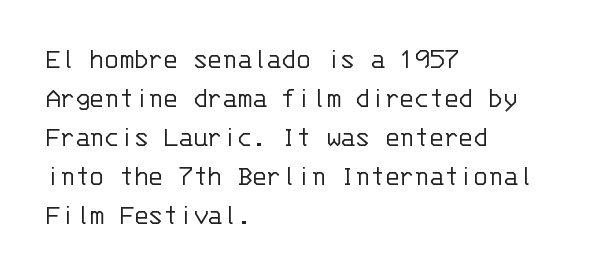
Q: Is the text bold? A: No.
Q: Is the text italic (slanted)? A: No, it is upright.
Q: Is the typeface a serif or a sans-serif typeface? A: Sans-serif.
Q: Is the text underlined? A: No.
Q: How is the paragraph aligned? A: Left-aligned.
Q: Is the spacing between letters normal or unusually wide? A: Normal.
Q: Is the spacing between lines tight, normal or loose? A: Normal.
Q: Width (condensed, normal, or wide)? A: Normal.
Q: Stroke contrast? A: Low.
Q: x-height? A: Large.
Q: Monospaced? A: Yes.
